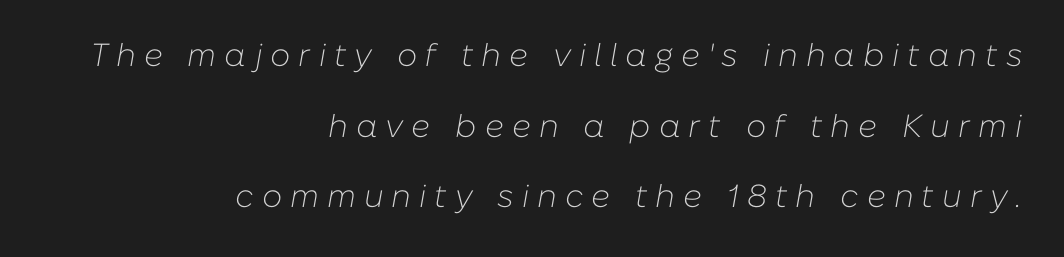
{"italic": "yes", "lean": "right", "slant_degrees": 10, "bold": "no", "weight": "light", "width": "normal", "stroke_contrast": "low", "x_height": "medium", "monospaced": "no", "underline": "no", "align": "right", "line_spacing": "loose", "line_spacing_ratio": 2.21, "letter_spacing": "wide", "letter_spacing_em": 0.25, "glyph_px": 32}
